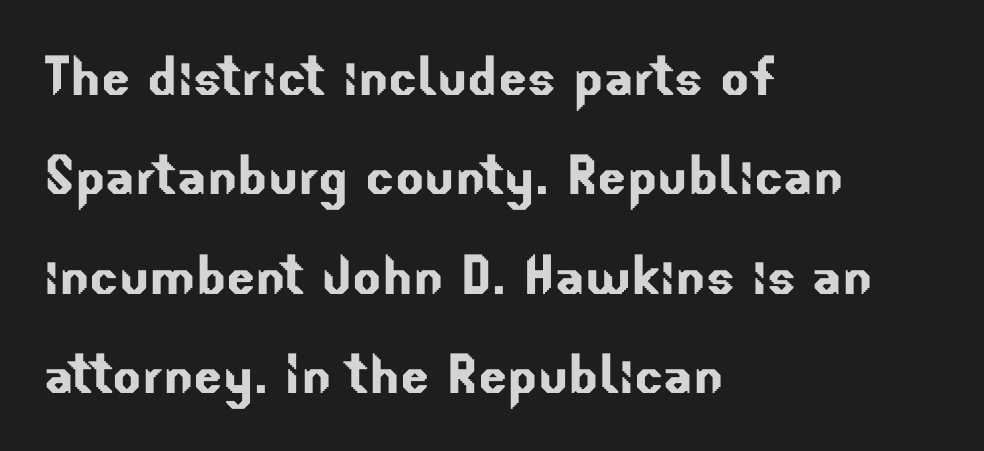
Q: Is the typeface a serif or a sans-serif typeface? A: Sans-serif.
Q: Is the text underlined? A: No.
Q: How is the paragraph aligned? A: Left-aligned.
Q: Is the spacing between letters normal or unusually wide? A: Normal.
Q: Is the spacing between lines tight, normal or loose? A: Normal.
Q: Width (condensed, normal, or wide)? A: Normal.
Q: Stroke contrast? A: Low.
Q: x-height? A: Small.
Q: Monospaced? A: No.
